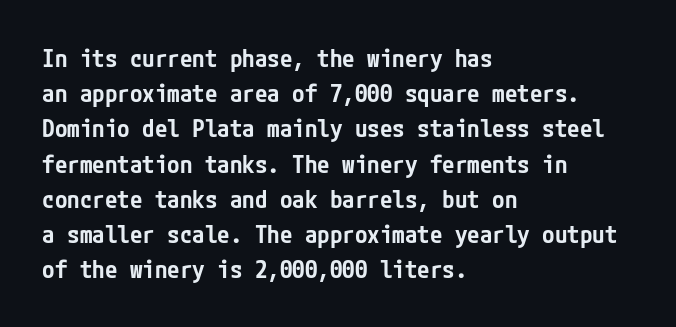
Heft: intermediate — a semibold. No word sits above an underline. Successive baselines arrive at the customary interval. Inter-character spacing is left at the font's built-in metrics. Reading down the block, your eye returns to a fixed left position each line. Italic? Not at all — the glyphs are vertical.
